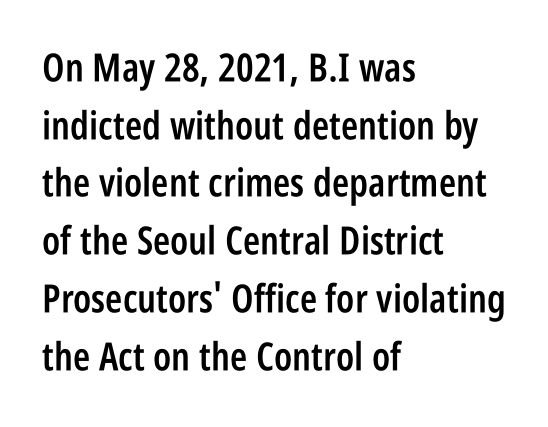
These words are printed semibold, heavier than regular yet not bold. Vertically, the passage feels balanced, rows spaced as you'd expect. No extra tracking has been applied to these lines. This sample uses a sans-serif face.
